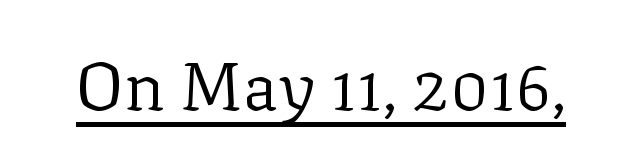
The face used here is rendered with its standard letterfit. Vertical stems look standard width or narrower in stroke. Typographically, this falls in the serif category. Do the characters align in a grid? No, the font is proportional. The letters stand straight up with perfectly vertical stems.
